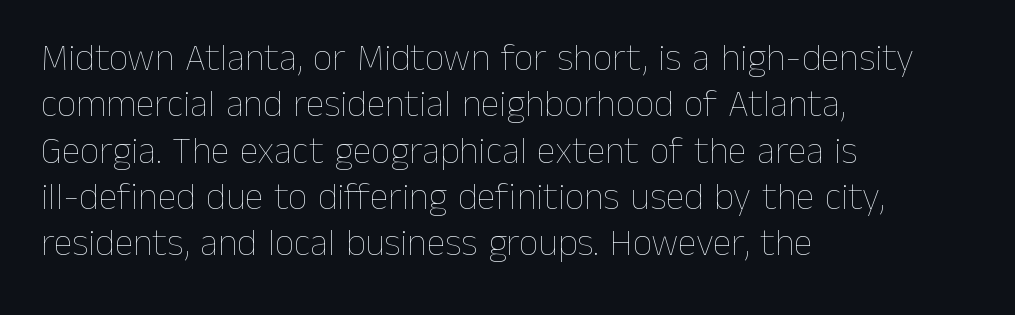
Q: Is the text bold? A: No.
Q: Is the text italic (slanted)? A: No, it is upright.
Q: Is the text underlined? A: No.
Q: How is the paragraph aligned? A: Left-aligned.
Q: Is the spacing between letters normal or unusually wide? A: Normal.
Q: Width (condensed, normal, or wide)? A: Normal.
Q: Stroke contrast? A: Low.
Q: x-height? A: Medium.
Q: Monospaced? A: No.
